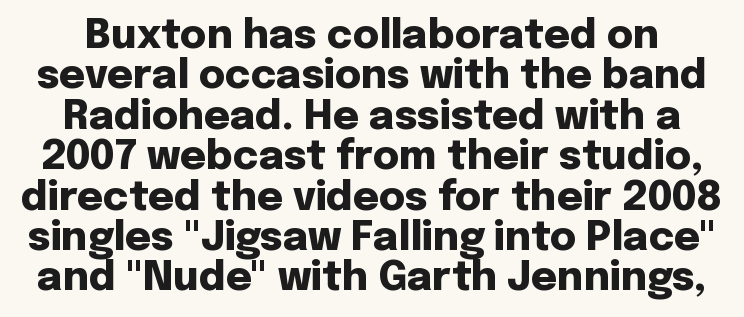
Q: Is the text bold? A: Yes.
Q: Is the text italic (slanted)? A: No, it is upright.
Q: Is the typeface a serif or a sans-serif typeface? A: Sans-serif.
Q: Is the text underlined? A: No.
Q: Is the spacing between letters normal or unusually wide? A: Normal.
Q: Is the spacing between lines tight, normal or loose? A: Tight.
Q: Width (condensed, normal, or wide)? A: Normal.
Q: Stroke contrast? A: Low.
Q: x-height? A: Medium.
Q: Monospaced? A: No.
